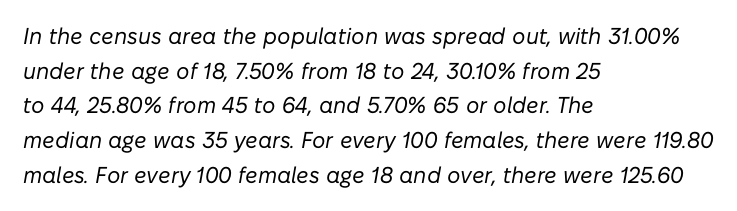
Q: Is the text bold? A: No.
Q: Is the text italic (slanted)? A: Yes, it leans right by about 10 degrees.
Q: Is the text underlined? A: No.
Q: How is the paragraph aligned? A: Left-aligned.
Q: Is the spacing between letters normal or unusually wide? A: Normal.
Q: Is the spacing between lines tight, normal or loose? A: Normal.
